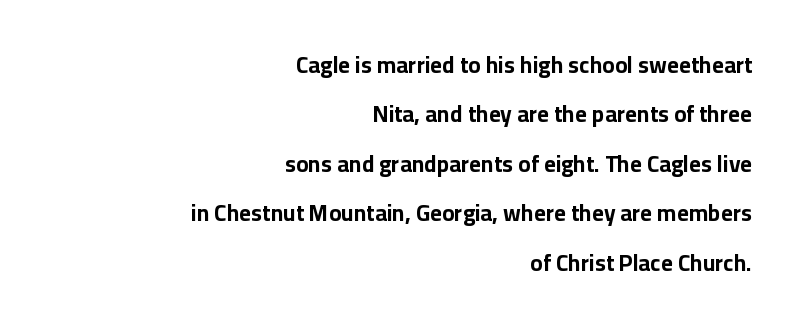
Q: Is the text bold? A: Yes.
Q: Is the text italic (slanted)? A: No, it is upright.
Q: Is the text underlined? A: No.
Q: How is the paragraph aligned? A: Right-aligned.
Q: Is the spacing between letters normal or unusually wide? A: Normal.
Q: Is the spacing between lines tight, normal or loose? A: Loose.
